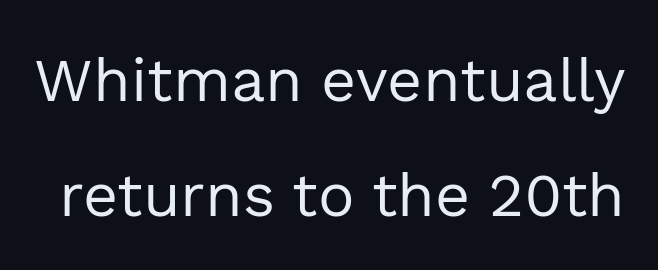
Q: Is the text bold? A: No.
Q: Is the text italic (slanted)? A: No, it is upright.
Q: Is the typeface a serif or a sans-serif typeface? A: Sans-serif.
Q: Is the text underlined? A: No.
Q: Is the spacing between letters normal or unusually wide? A: Normal.
Q: Width (condensed, normal, or wide)? A: Normal.
Q: x-height? A: Medium.
Q: Monospaced? A: No.
